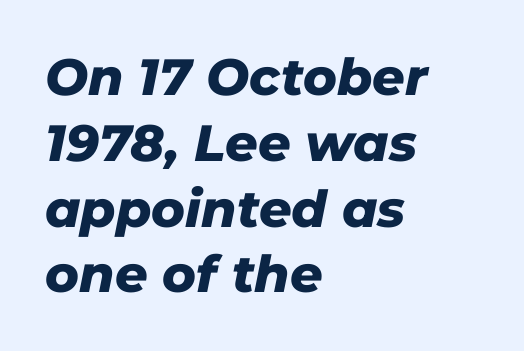
Q: Is the text bold? A: Yes.
Q: Is the text italic (slanted)? A: Yes, it leans right by about 11 degrees.
Q: Is the text underlined? A: No.
Q: How is the paragraph aligned? A: Left-aligned.
Q: Is the spacing between letters normal or unusually wide? A: Normal.
Q: Is the spacing between lines tight, normal or loose? A: Normal.
Q: Width (condensed, normal, or wide)? A: Normal.
Q: Stroke contrast? A: Low.
Q: x-height? A: Medium.
Q: Monospaced? A: No.
